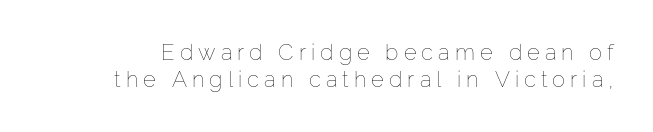
The font is comparable to plain body text, perhaps lighter. The letters are spread apart with noticeably loose tracking. The specimen omits any rule beneath the text block's lines. Upright lettering throughout.
